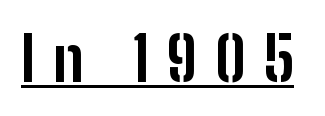
Upright lettering throughout. The font family rendered here belongs to the sans-serif group. Its strokes are broad and dark, the hallmark of bold type. You could not count columns in this text — the font is proportionally spaced. A typesetter would call this heavily tracked-out type.
